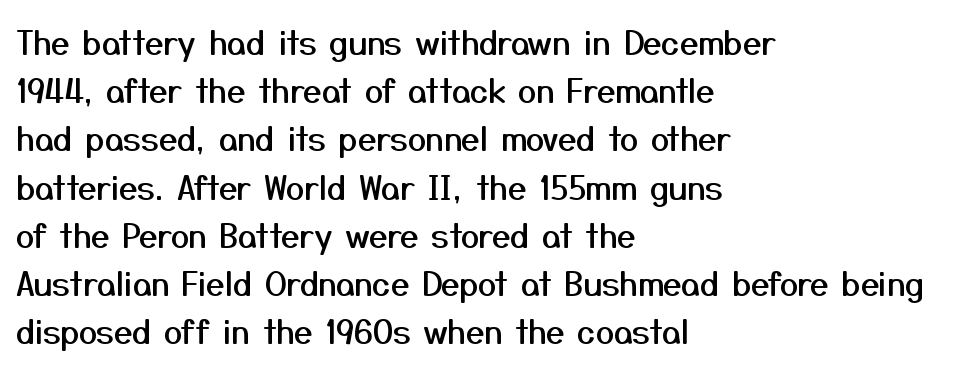
{"serif": "no", "italic": "no", "width": "normal", "stroke_contrast": "medium", "x_height": "medium", "monospaced": "no", "underline": "no", "align": "left", "line_spacing": "normal", "line_spacing_ratio": 1.46, "letter_spacing": "normal", "letter_spacing_em": 0.0, "glyph_px": 33}
